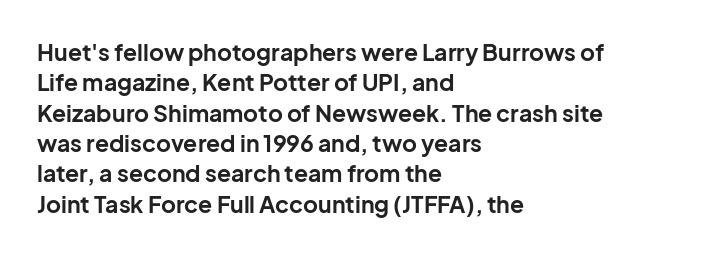
The image shows 23 px bold type, upright; set left-aligned, normal line spacing (1.32x), normal letter spacing, not underlined.
